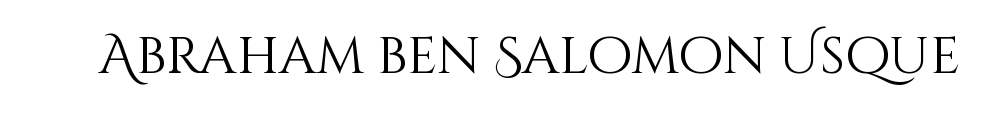
The image shows 52 px light type, upright; set normal letter spacing, not underlined; medium stroke contrast and a large x-height.
